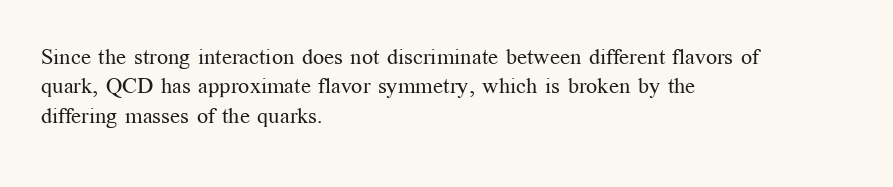
The image shows 22 px text type, upright; set left-aligned, normal line spacing (1.34x), normal letter spacing, not underlined.
